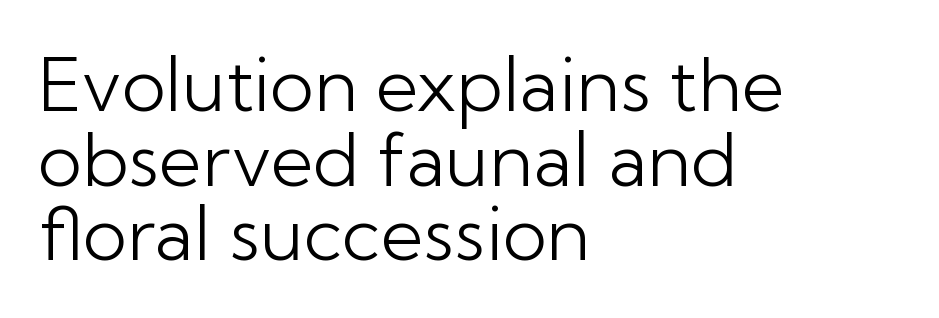
Q: Is the text bold? A: No.
Q: Is the text italic (slanted)? A: No, it is upright.
Q: Is the typeface a serif or a sans-serif typeface? A: Sans-serif.
Q: Is the text underlined? A: No.
Q: How is the paragraph aligned? A: Left-aligned.
Q: Is the spacing between letters normal or unusually wide? A: Normal.
Q: Is the spacing between lines tight, normal or loose? A: Tight.
Q: Width (condensed, normal, or wide)? A: Normal.
Q: Stroke contrast? A: Low.
Q: x-height? A: Medium.
Q: Monospaced? A: No.
